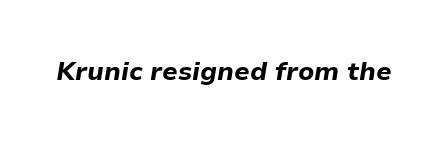
{"italic": "yes", "lean": "right", "slant_degrees": 9, "bold": "yes", "underline": "no", "letter_spacing": "normal", "letter_spacing_em": 0.0, "glyph_px": 26}
